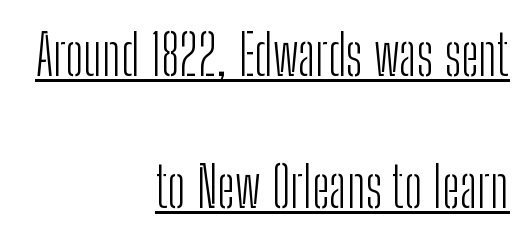
{"serif": "no", "italic": "no", "bold": "no", "weight": "light", "width": "condensed", "stroke_contrast": "low", "x_height": "medium", "monospaced": "no", "underline": "yes", "align": "right", "line_spacing": "loose", "line_spacing_ratio": 2.36, "letter_spacing": "normal", "letter_spacing_em": 0.0, "glyph_px": 56}
